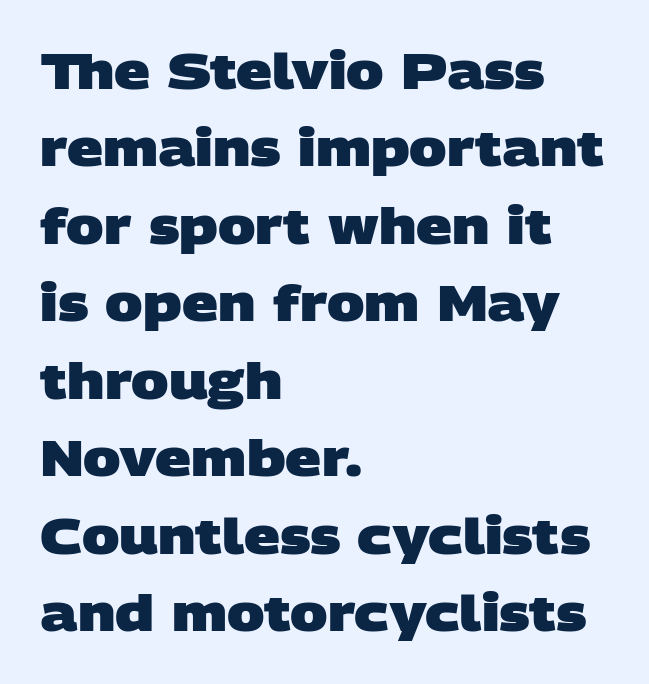
The rendering uses a bold face; every stroke is thick and dark. Words float on clear page, feet unadorned. Tracking value appears to be zero — textbook default spacing. Nope, no serifs anywhere on these letters. Think of a printed novel: that variable character pitch is what you see here. Layout note: lines flush left.
